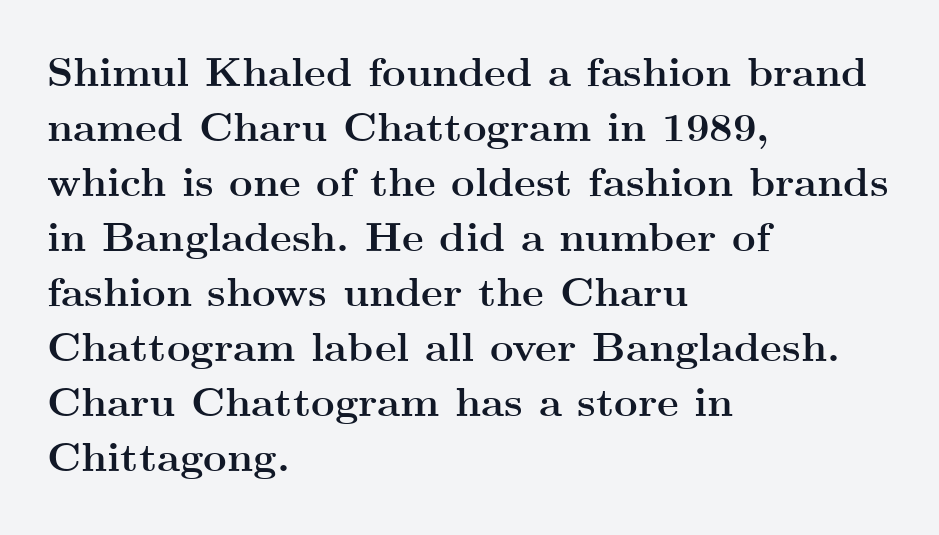
A student would call this left alignment; a typographer would say flush left, rag right. Descenders hang freely into open space. Ordinary non-slanted type is in use. Tracking here is standard; glyphs follow each other at the usual distance. Yep, those are serifs on the letters.
